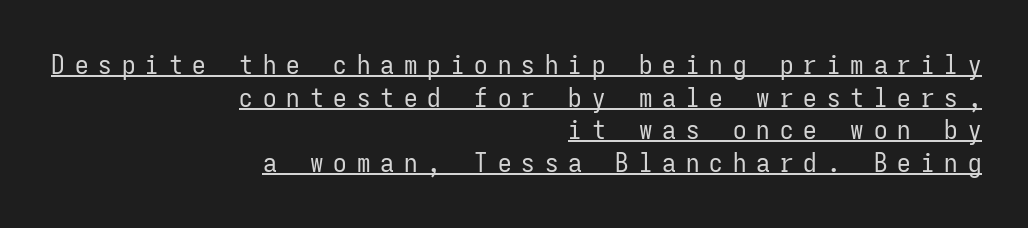
The image shows 27 px text type, upright; set right-aligned, line spacing 1.21x, unusually wide letter spacing (+0.37 em), underlined.
